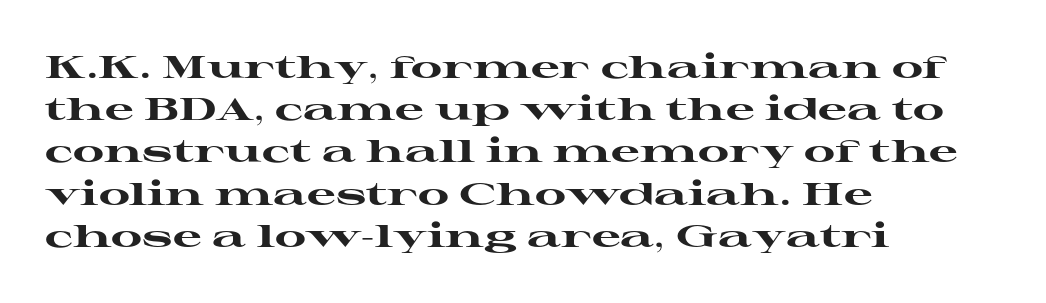
This is heavy type, rendered in bold. Tall strokes in this sample are plumb rather than angled. These lines sit exactly where default settings would place them. One-word summary of the alignment: left. Underline: absent.
